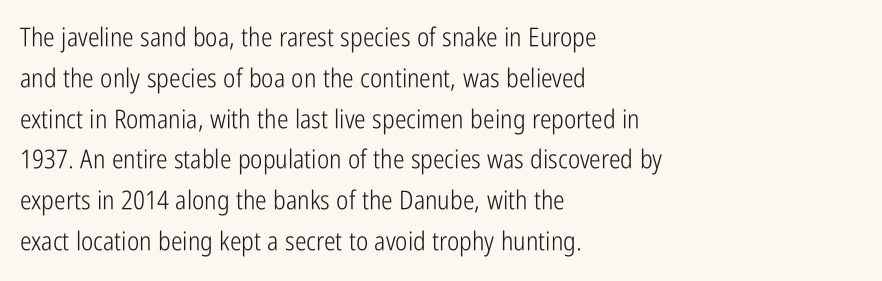
The image shows 26 px text type, upright; set left-aligned, normal line spacing (1.57x), normal letter spacing, not underlined.
